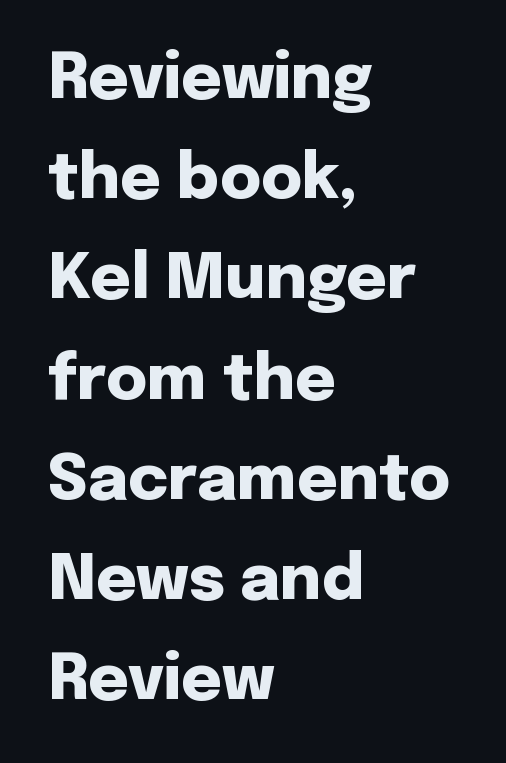
Notice how the passage keeps a crisp vertical edge on the left only. Just letters on the line, the space beneath them empty. The designer went with a sans here, leaving each stem footless. Regular leading.
